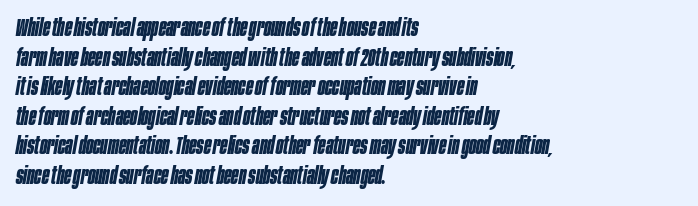
Q: Is the text bold? A: Yes.
Q: Is the text italic (slanted)? A: Yes, it leans right by about 10 degrees.
Q: Is the text underlined? A: No.
Q: How is the paragraph aligned? A: Left-aligned.
Q: Is the spacing between letters normal or unusually wide? A: Normal.
